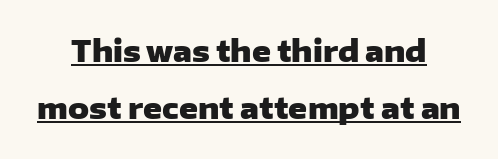
{"serif": "no", "italic": "no", "bold": "yes", "weight": "heavy", "width": "wide", "stroke_contrast": "low", "x_height": "medium", "monospaced": "no", "underline": "yes", "line_spacing": "loose", "line_spacing_ratio": 1.98, "letter_spacing": "normal", "letter_spacing_em": 0.0, "glyph_px": 29}
